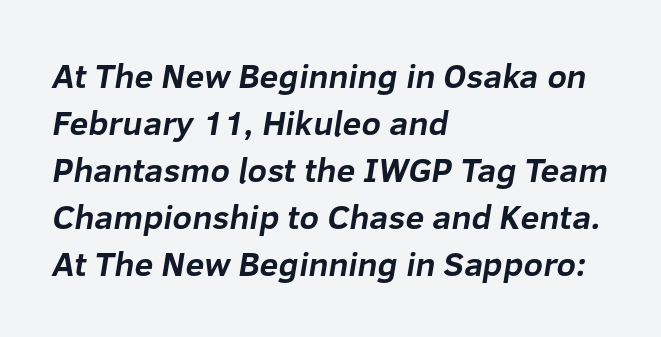
Here the designer chose a conventional face with non-uniform glyph widths. One glance says typical: line gaps are just what's usual. This sample uses plain, unmodified letter spacing. Check under the words: just untouched page. Notice how the passage keeps a crisp vertical edge on the left only. As a designer I'd log this as weight 700, bold.
